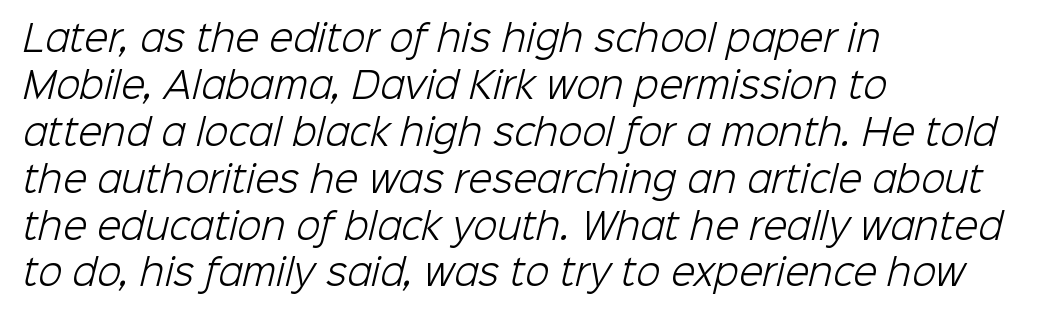
{"serif": "no", "bold": "no", "weight": "light", "width": "normal", "stroke_contrast": "low", "x_height": "medium", "monospaced": "no", "underline": "no", "align": "left", "line_spacing": "normal", "line_spacing_ratio": 1.34, "letter_spacing": "normal", "letter_spacing_em": 0.0, "glyph_px": 35}
